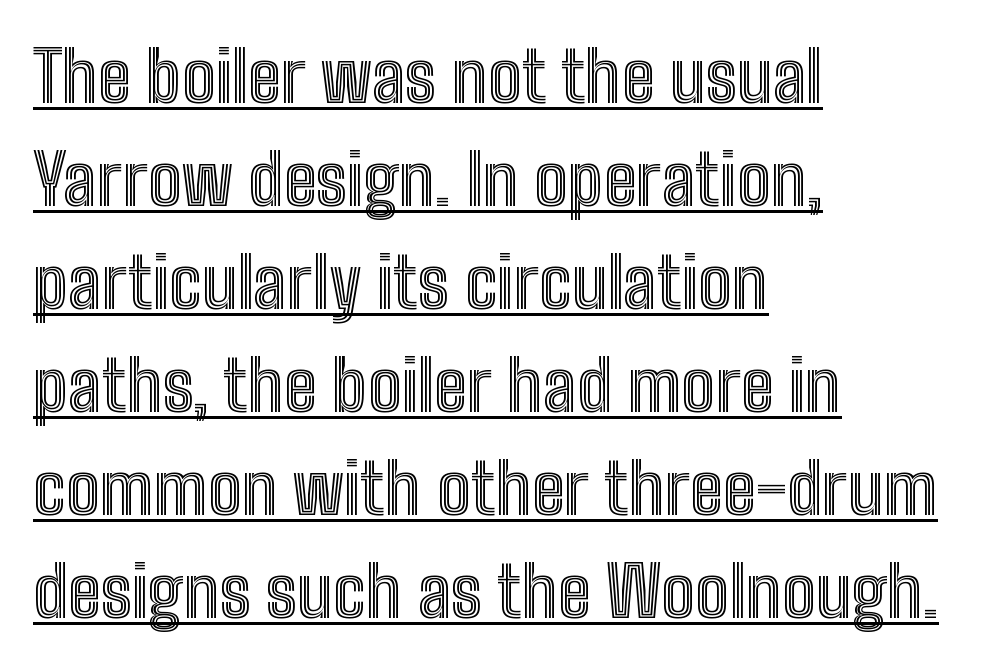
The lettering holds an erect, upright posture throughout. Visually the block forms a straight wall on the left and a jagged coastline on the right. You can see a thin bar hugging the bottom of the glyphs. Compared with typical paragraphs, the rows here are spaced about the same. Characters follow at the spacing the type designer built in.
